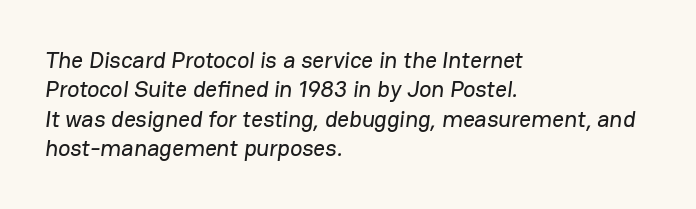
{"underline": "no", "align": "left", "line_spacing": "normal", "line_spacing_ratio": 1.28, "letter_spacing": "normal", "letter_spacing_em": 0.0, "glyph_px": 23}
